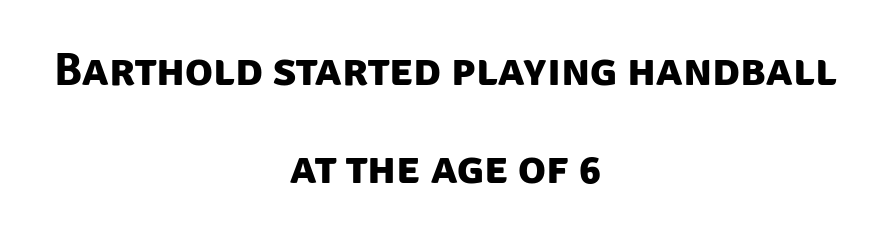
The image shows 46 px bold sans-serif type; set centered, loose line spacing (2.12x), normal letter spacing, not underlined; low stroke contrast and a large x-height.
